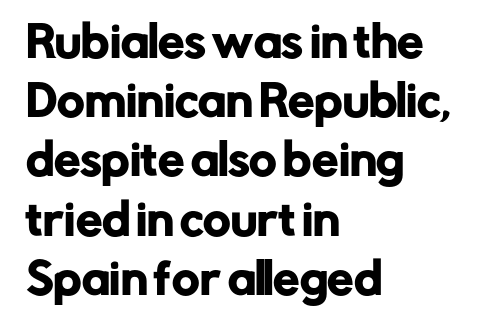
The image shows 42 px sans-serif type, upright; set left-aligned, normal line spacing (1.41x), normal letter spacing, not underlined; low stroke contrast and a medium x-height.
